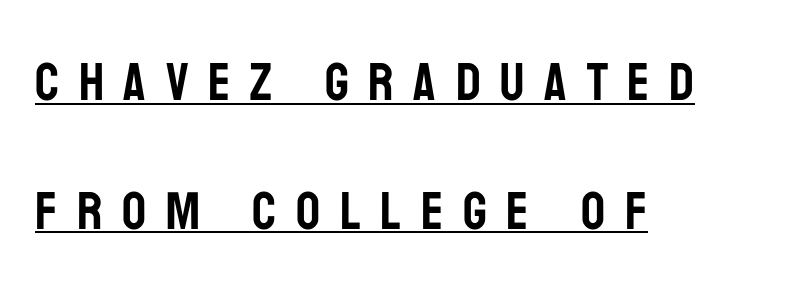
The image shows 53 px condensed sans-serif type, upright; set left-aligned, loose line spacing (2.43x), unusually wide letter spacing (+0.37 em), underlined; low stroke contrast and a large x-height.
